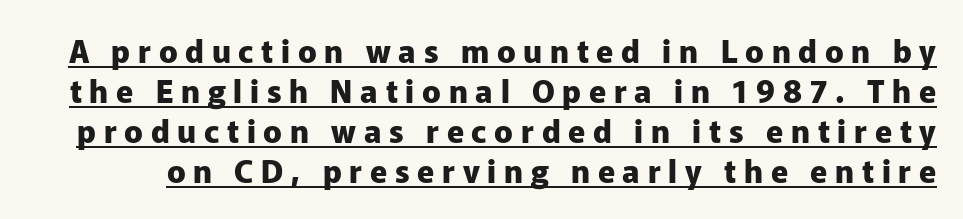
The image shows 31 px heavy sans-serif type, upright; set normal line spacing (1.29x), unusually wide letter spacing (+0.25 em), underlined; low stroke contrast and a medium x-height.
